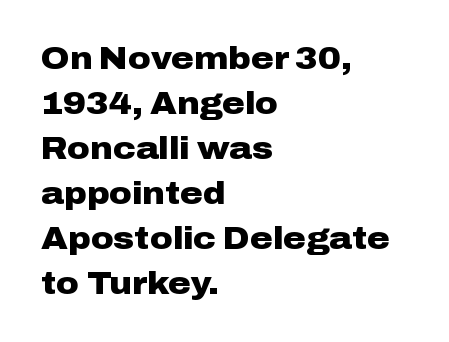
Q: Is the text bold? A: Yes.
Q: Is the text italic (slanted)? A: No, it is upright.
Q: Is the typeface a serif or a sans-serif typeface? A: Sans-serif.
Q: Is the text underlined? A: No.
Q: How is the paragraph aligned? A: Left-aligned.
Q: Is the spacing between letters normal or unusually wide? A: Normal.
Q: Is the spacing between lines tight, normal or loose? A: Normal.
Q: Width (condensed, normal, or wide)? A: Wide.
Q: Stroke contrast? A: Low.
Q: x-height? A: Medium.
Q: Monospaced? A: No.
